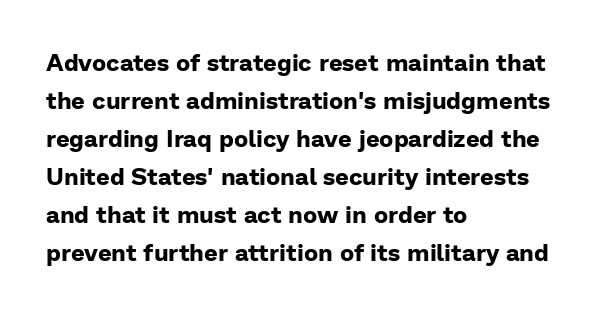
The image shows 24 px bold type, upright; set left-aligned, normal line spacing (1.58x), normal letter spacing, not underlined.
